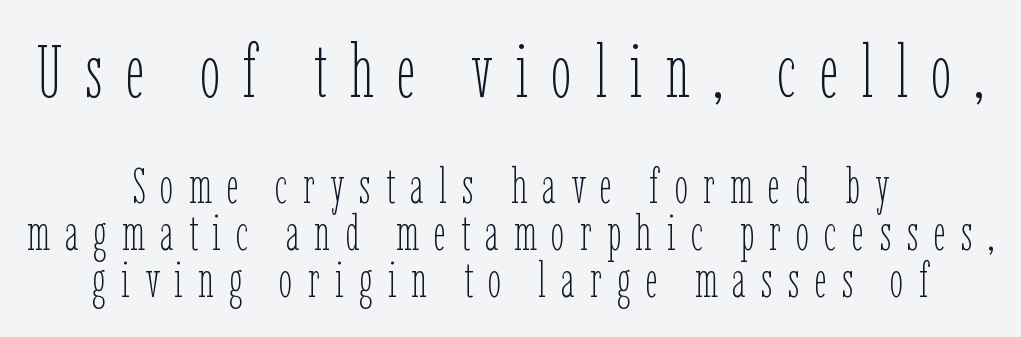
Q: Is the text bold? A: No.
Q: Is the text italic (slanted)? A: No, it is upright.
Q: Is the text underlined? A: No.
Q: How is the paragraph aligned? A: Centered.
Q: Is the spacing between letters normal or unusually wide? A: Unusually wide.
Q: Is the spacing between lines tight, normal or loose? A: Tight.
Q: Which block of text is set in a larger size, the first (top) or the second (bottom)? A: The first (top) one.
Q: Width (condensed, normal, or wide)? A: Condensed.
Q: Stroke contrast? A: Low.
Q: x-height? A: Medium.
Q: Monospaced? A: No.
